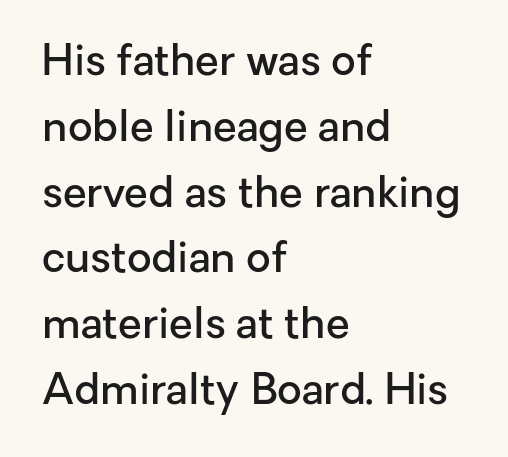
Q: Is the text bold? A: Semi-bold.
Q: Is the text italic (slanted)? A: No, it is upright.
Q: Is the typeface a serif or a sans-serif typeface? A: Sans-serif.
Q: Is the text underlined? A: No.
Q: How is the paragraph aligned? A: Left-aligned.
Q: Is the spacing between letters normal or unusually wide? A: Normal.
Q: Is the spacing between lines tight, normal or loose? A: Normal.
Q: Width (condensed, normal, or wide)? A: Normal.
Q: Stroke contrast? A: Low.
Q: x-height? A: Medium.
Q: Monospaced? A: No.
